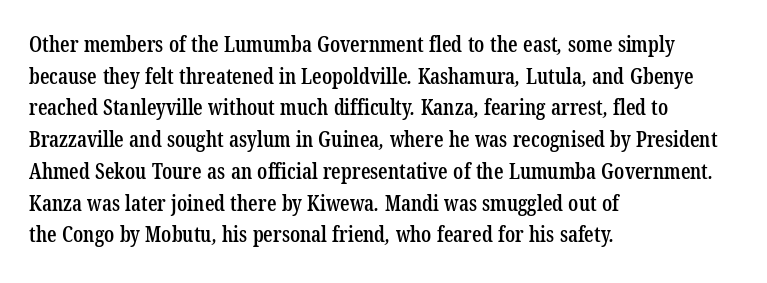
The image shows 21 px text type; set left-aligned, normal line spacing (1.51x), normal letter spacing, not underlined.
